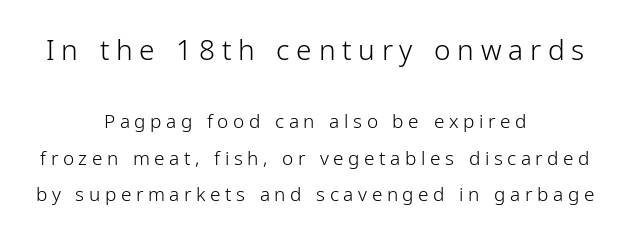
Q: Is the text bold? A: No.
Q: Is the text italic (slanted)? A: No, it is upright.
Q: Is the typeface a serif or a sans-serif typeface? A: Sans-serif.
Q: Is the text underlined? A: No.
Q: How is the paragraph aligned? A: Centered.
Q: Is the spacing between letters normal or unusually wide? A: Unusually wide.
Q: Is the spacing between lines tight, normal or loose? A: Loose.
Q: Which block of text is set in a larger size, the first (top) or the second (bottom)? A: The first (top) one.
Q: Width (condensed, normal, or wide)? A: Normal.
Q: Stroke contrast? A: Low.
Q: x-height? A: Medium.
Q: Monospaced? A: No.
